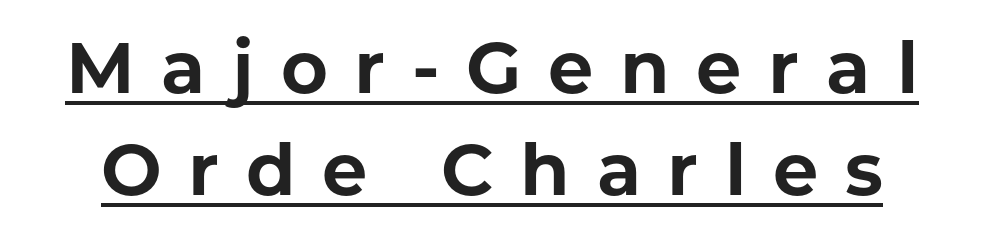
{"serif": "no", "italic": "no", "bold": "yes", "weight": "bold", "width": "normal", "stroke_contrast": "low", "x_height": "medium", "monospaced": "no", "underline": "yes", "line_spacing": "normal", "line_spacing_ratio": 1.42, "letter_spacing": "wide", "letter_spacing_em": 0.37, "glyph_px": 72}
